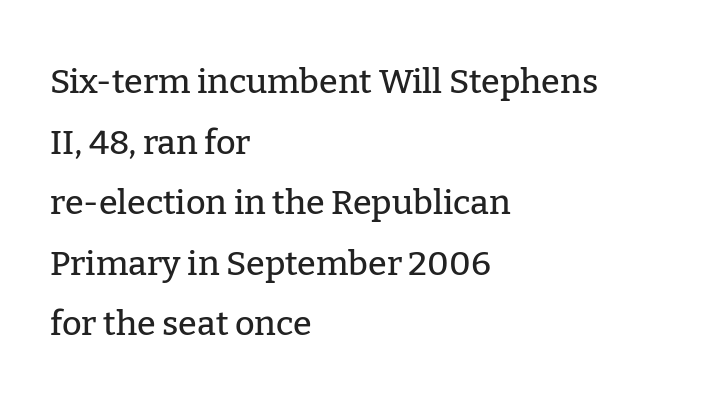
Q: Is the text italic (slanted)? A: No, it is upright.
Q: Is the typeface a serif or a sans-serif typeface? A: Serif.
Q: Is the text underlined? A: No.
Q: How is the paragraph aligned? A: Left-aligned.
Q: Is the spacing between letters normal or unusually wide? A: Normal.
Q: Width (condensed, normal, or wide)? A: Normal.
Q: Stroke contrast? A: Low.
Q: x-height? A: Medium.
Q: Monospaced? A: No.
